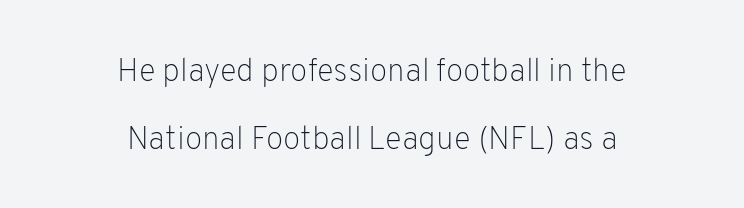
Widely set lines give the paragraph a tall, airy silhouette. Every stem runs plumb, perpendicular to the baseline. Does the copy run flush right? No — it is centered line by line. You could not count columns in this text — the font is proportionally spaced.
